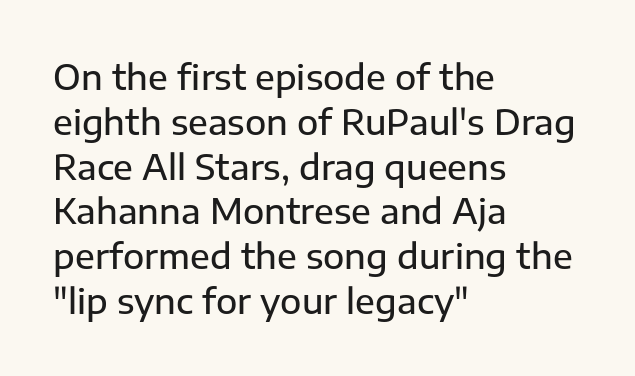
{"serif": "no", "italic": "no", "width": "normal", "stroke_contrast": "low", "x_height": "medium", "monospaced": "no", "underline": "no", "align": "left", "line_spacing": "normal", "line_spacing_ratio": 1.28, "letter_spacing": "normal", "letter_spacing_em": 0.0, "glyph_px": 35}
